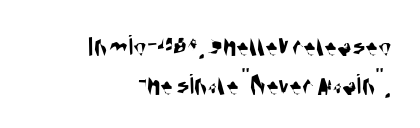
The image shows 30 px condensed sans-serif type; set right-aligned, normal line spacing (1.3x), normal letter spacing, not underlined; medium stroke contrast and a large x-height.
